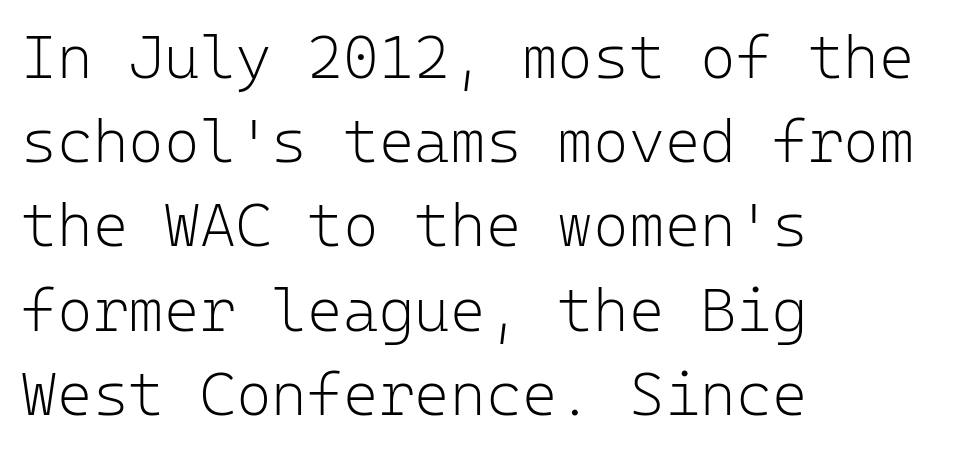
The image shows 61 px light sans-serif type, upright, monospaced; set left-aligned, normal line spacing (1.38x), normal letter spacing, not underlined; low stroke contrast and a medium x-height.
